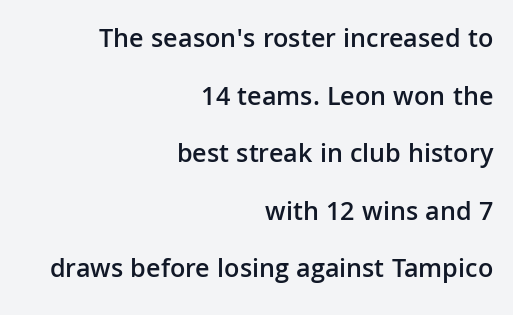
{"italic": "no", "bold": "semi", "underline": "no", "align": "right", "line_spacing": "loose", "line_spacing_ratio": 2.13, "letter_spacing": "normal", "letter_spacing_em": 0.0, "glyph_px": 27}
